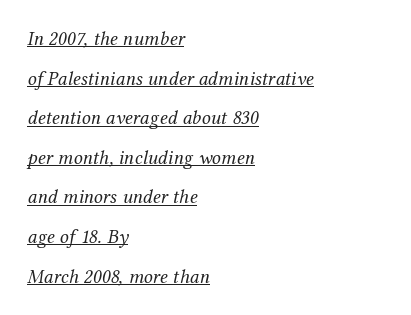
This sample carries an underscore along the baseline area. Looking at the ascenders, they clearly lean. No heavy texture on the line: the type isn't bold. Leading: increased. Look at the tracking — it's just the regular setting, nothing added. A classic flush-left, rag-right setting is used for this passage.
